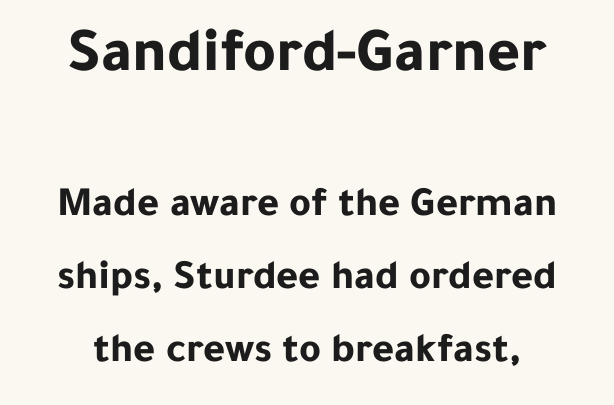
Q: Is the text bold? A: Yes.
Q: Is the text italic (slanted)? A: No, it is upright.
Q: Is the typeface a serif or a sans-serif typeface? A: Sans-serif.
Q: Is the text underlined? A: No.
Q: Is the spacing between letters normal or unusually wide? A: Normal.
Q: Which block of text is set in a larger size, the first (top) or the second (bottom)? A: The first (top) one.
Q: Width (condensed, normal, or wide)? A: Normal.
Q: Stroke contrast? A: Low.
Q: x-height? A: Medium.
Q: Monospaced? A: No.
